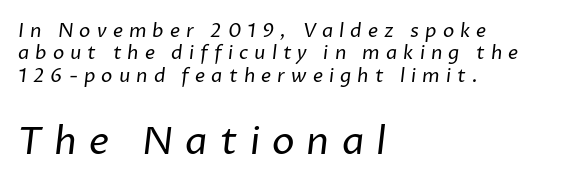
The baseline area is clear. Type size steps up from the first block to the second. Proportional: the letters do not fall into vertical columns. These lines stack with their left ends in a neat column.
